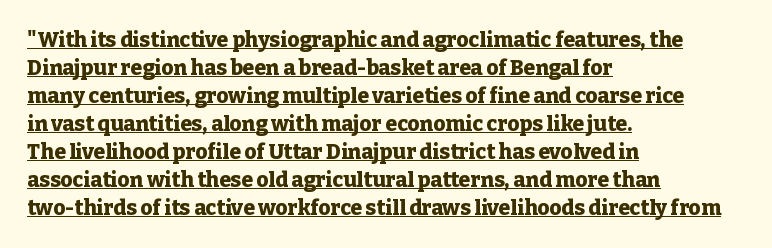
Q: Is the text bold? A: Yes.
Q: Is the text italic (slanted)? A: No, it is upright.
Q: Is the text underlined? A: Yes.
Q: How is the paragraph aligned? A: Left-aligned.
Q: Is the spacing between letters normal or unusually wide? A: Normal.
Q: Is the spacing between lines tight, normal or loose? A: Normal.
